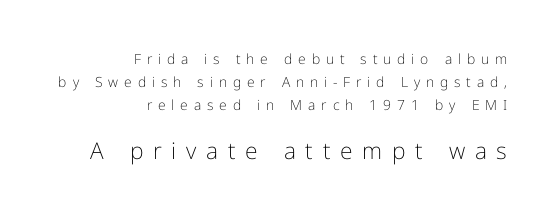
Q: Is the text bold? A: No.
Q: Is the text italic (slanted)? A: No, it is upright.
Q: Is the text underlined? A: No.
Q: How is the paragraph aligned? A: Right-aligned.
Q: Is the spacing between letters normal or unusually wide? A: Unusually wide.
Q: Is the spacing between lines tight, normal or loose? A: Normal.
Q: Which block of text is set in a larger size, the first (top) or the second (bottom)? A: The second (bottom) one.
